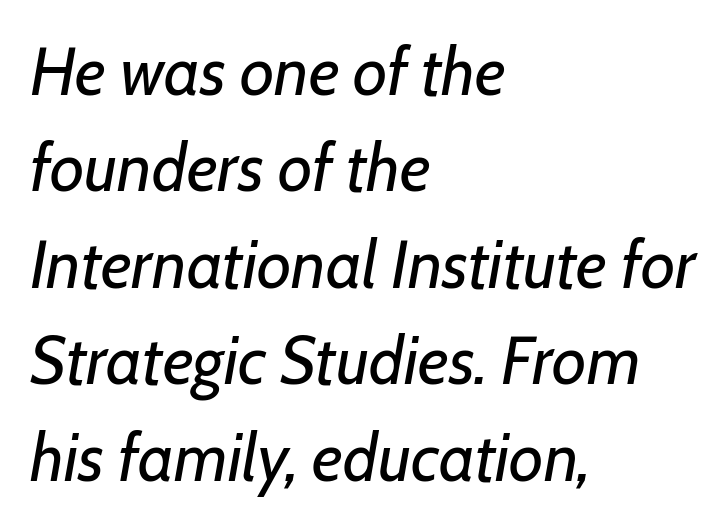
The image shows 67 px regular-weight type, italic (leaning right); set left-aligned, normal line spacing (1.44x), normal letter spacing, not underlined; low stroke contrast and a medium x-height.
